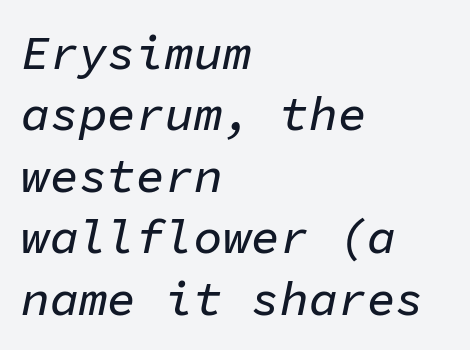
There's an unmistakable incline to the writing here. The words here are not underlined. Letter spacing: default. Regarding leading, the lines here are spaced in the standard way.
